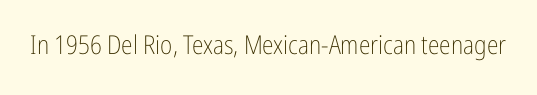
{"italic": "no", "bold": "no", "underline": "no", "letter_spacing": "normal", "letter_spacing_em": 0.0, "glyph_px": 26}
